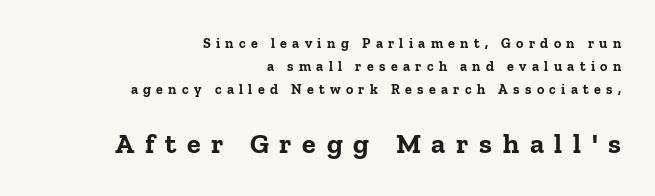
{"serif": "yes", "italic": "no", "bold": "yes", "weight": "bold", "width": "normal", "stroke_contrast": "low", "x_height": "medium", "monospaced": "no", "underline": "no", "align": "right", "line_spacing": "normal", "line_spacing_ratio": 1.66, "letter_spacing": "wide", "letter_spacing_em": 0.38, "larger_block": "second", "size_ratio": 2.0, "glyph_px": 28}
